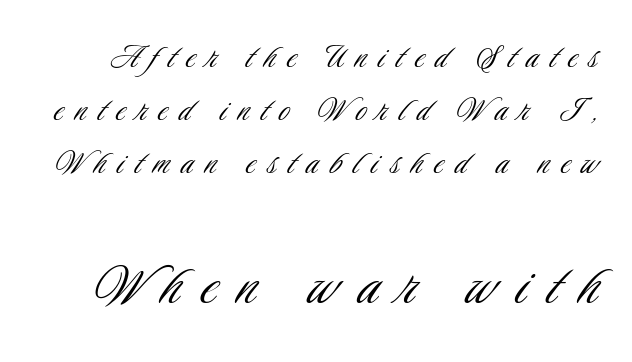
{"serif": "no", "bold": "no", "weight": "light", "width": "condensed", "stroke_contrast": "low", "x_height": "small", "monospaced": "no", "underline": "no", "line_spacing": "normal", "line_spacing_ratio": 1.4, "letter_spacing": "wide", "letter_spacing_em": 0.31, "larger_block": "second", "size_ratio": 1.74, "glyph_px": 66}
